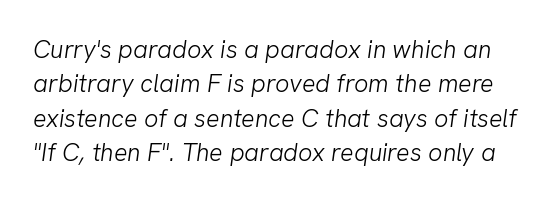
{"bold": "no", "underline": "no", "line_spacing": "normal", "line_spacing_ratio": 1.38, "letter_spacing": "normal", "letter_spacing_em": 0.0, "glyph_px": 25}
